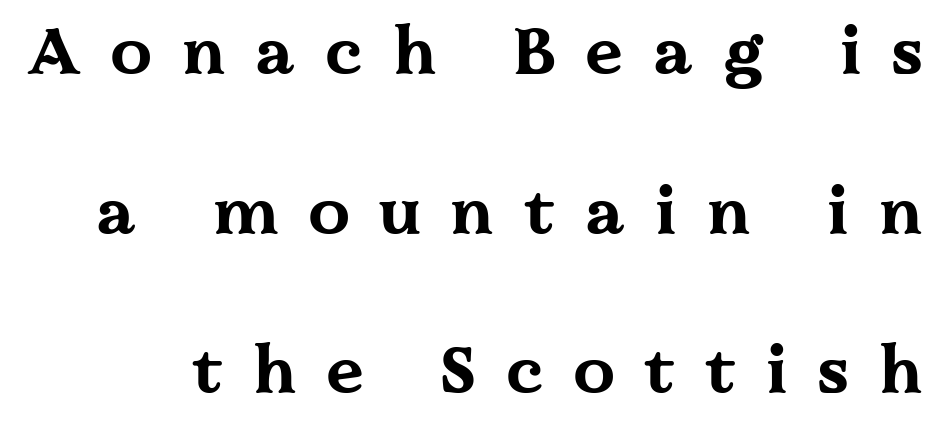
{"serif": "yes", "italic": "no", "bold": "yes", "weight": "bold", "width": "wide", "stroke_contrast": "medium", "x_height": "medium", "monospaced": "no", "underline": "no", "line_spacing": "loose", "line_spacing_ratio": 2.42, "letter_spacing": "wide", "letter_spacing_em": 0.46, "glyph_px": 66}
